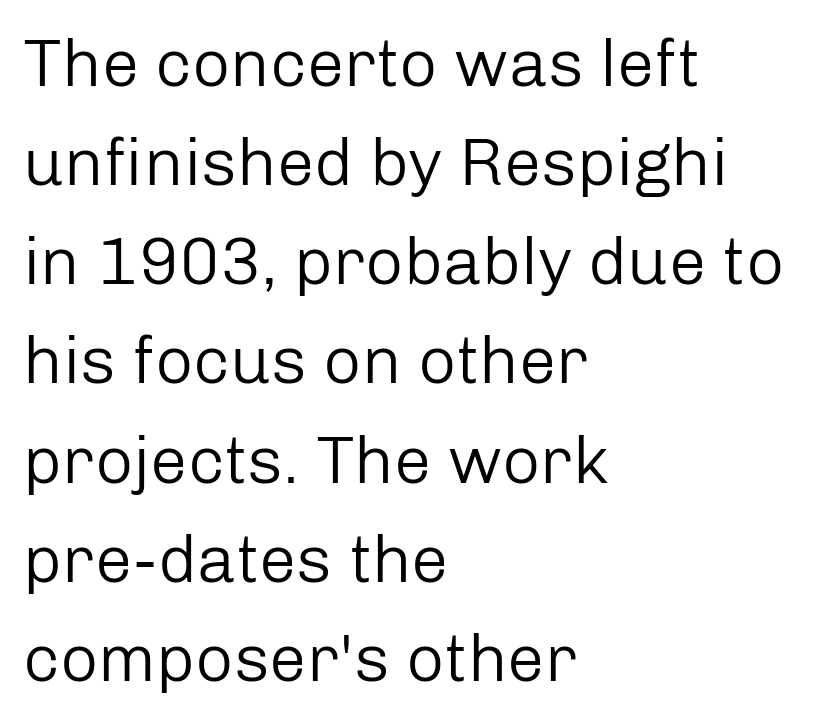
Q: Is the text bold? A: No.
Q: Is the text italic (slanted)? A: No, it is upright.
Q: Is the typeface a serif or a sans-serif typeface? A: Sans-serif.
Q: Is the text underlined? A: No.
Q: How is the paragraph aligned? A: Left-aligned.
Q: Is the spacing between letters normal or unusually wide? A: Normal.
Q: Is the spacing between lines tight, normal or loose? A: Normal.
Q: Width (condensed, normal, or wide)? A: Normal.
Q: Stroke contrast? A: Low.
Q: x-height? A: Medium.
Q: Monospaced? A: No.
